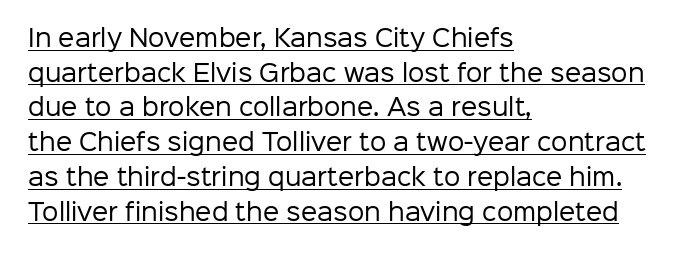
The horizontal fit of the characters is conventional and even. Horizontally, the lines are justified to the leading edge only. The block of text has a typical density, with ordinary space between rows. Does a line run under the words? Yes, clearly. This is not heavy type; no bold has been used. The letters stand upright; this is a roman face.
